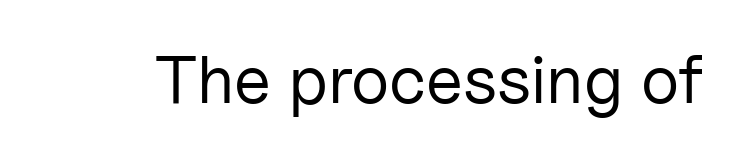
The image shows 68 px regular-weight sans-serif type, upright; set normal letter spacing, not underlined; low stroke contrast and a medium x-height.
